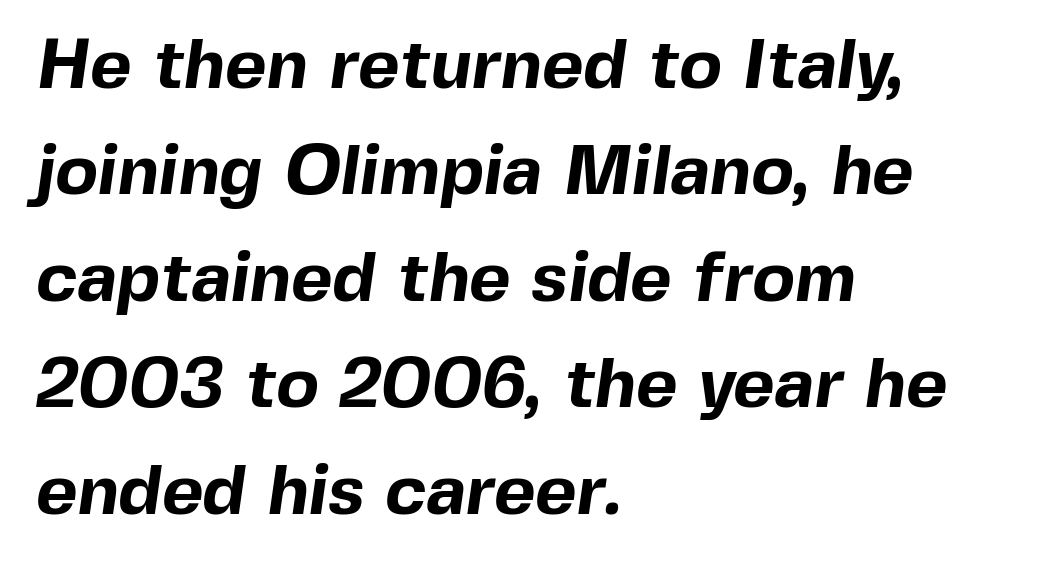
Serifs: no, the terminals of the letterforms are clean. The horizontal fit of the characters is conventional and even. Bare-footed words on every line. Regular leading.
